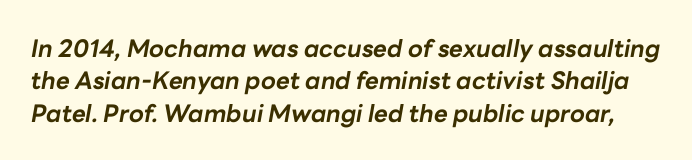
{"italic": "yes", "lean": "right", "slant_degrees": 10, "bold": "yes", "underline": "no", "line_spacing": "normal", "line_spacing_ratio": 1.35, "letter_spacing": "normal", "letter_spacing_em": 0.0, "glyph_px": 24}
